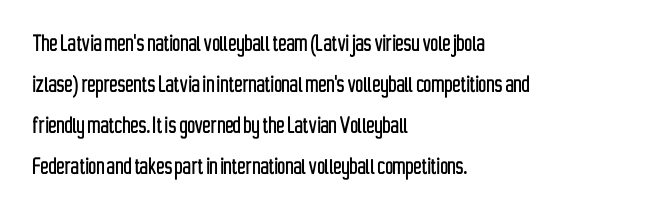
Underlining? Definitely not there. The passage shown stacks its lines at a standard gap. Tall strokes in this sample are plumb rather than angled. Is the block centered? No — it sits flush against the left margin.
